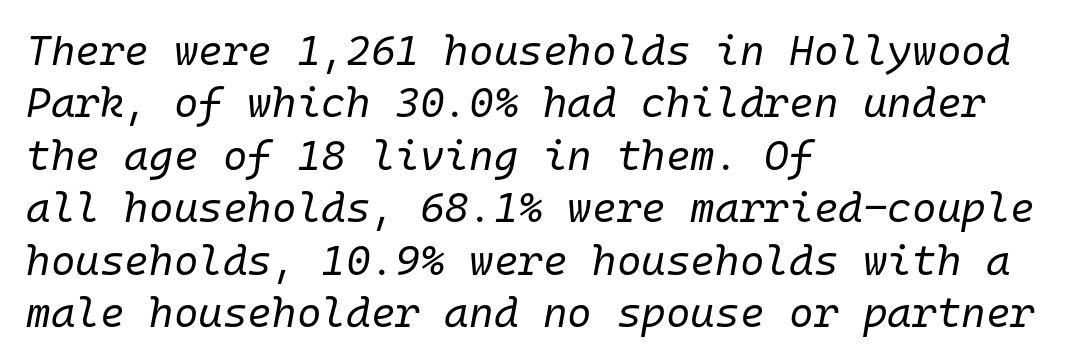
{"italic": "yes", "lean": "right", "slant_degrees": 10, "bold": "no", "weight": "regular", "width": "normal", "stroke_contrast": "low", "x_height": "medium", "monospaced": "yes", "underline": "no", "align": "left", "line_spacing": "normal", "line_spacing_ratio": 1.25, "letter_spacing": "normal", "letter_spacing_em": 0.0, "glyph_px": 42}
